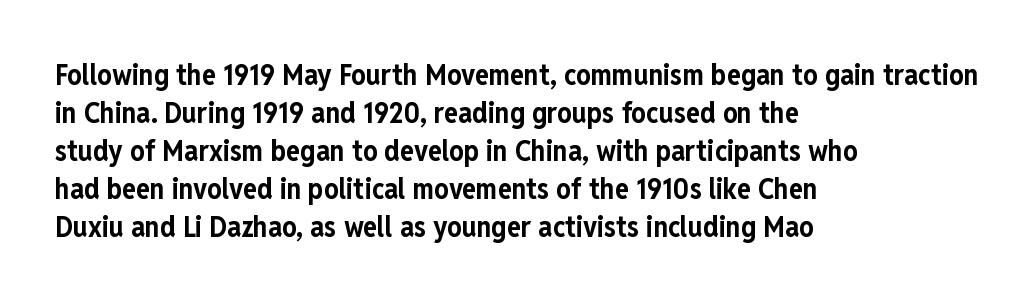
{"serif": "no", "italic": "no", "bold": "yes", "weight": "bold", "width": "condensed", "stroke_contrast": "low", "x_height": "medium", "monospaced": "no", "underline": "no", "align": "left", "line_spacing": "normal", "line_spacing_ratio": 1.31, "letter_spacing": "normal", "letter_spacing_em": 0.0, "glyph_px": 29}
